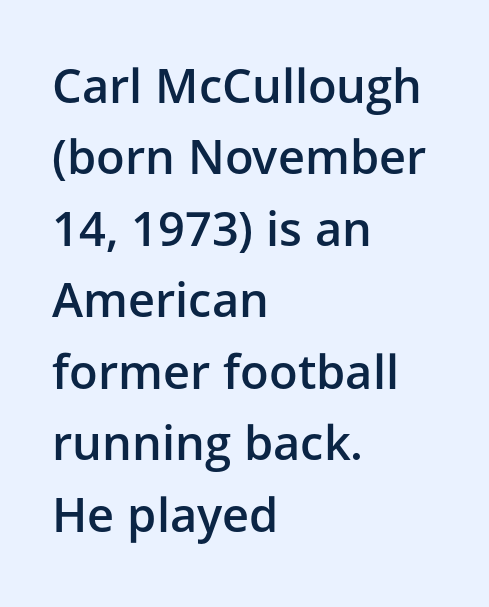
Q: Is the text bold? A: Semi-bold.
Q: Is the text italic (slanted)? A: No, it is upright.
Q: Is the typeface a serif or a sans-serif typeface? A: Sans-serif.
Q: Is the text underlined? A: No.
Q: How is the paragraph aligned? A: Left-aligned.
Q: Is the spacing between letters normal or unusually wide? A: Normal.
Q: Is the spacing between lines tight, normal or loose? A: Normal.
Q: Width (condensed, normal, or wide)? A: Normal.
Q: Stroke contrast? A: Low.
Q: x-height? A: Medium.
Q: Monospaced? A: No.
